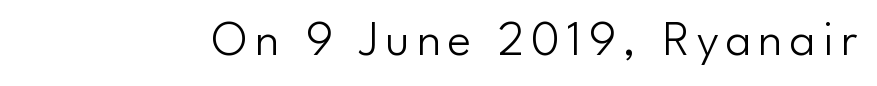
The image shows 50 px light sans-serif type, upright; set not underlined; low stroke contrast and a small x-height.
